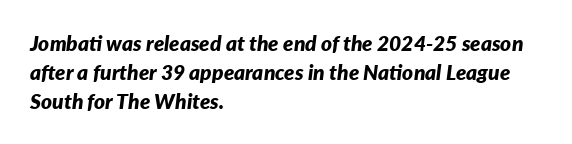
The image shows 21 px bold type, italic (leaning right); set left-aligned, normal line spacing (1.37x), normal letter spacing, not underlined.
